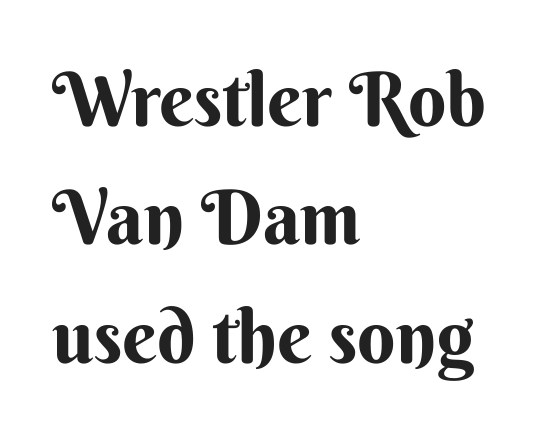
Is this a sans? Yes — the strokes have no serifs. Tracking here is standard; glyphs follow each other at the usual distance. Letters rest on an invisible, unmarked baseline. The typography opts for an upright posture over an oblique one. A typesetter would call this proportional, since set widths differ per character.
